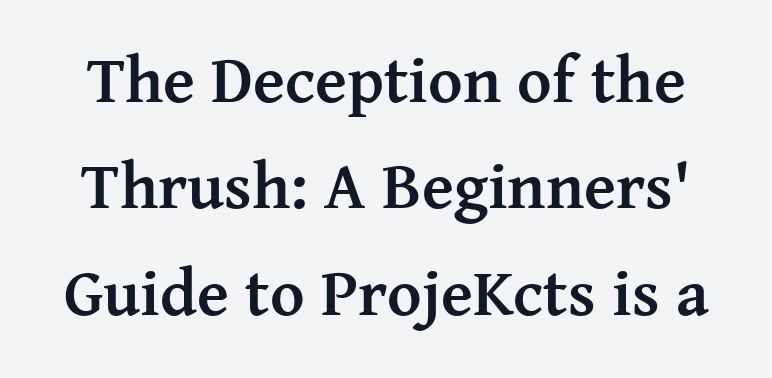
Q: Is the text bold? A: Yes.
Q: Is the text italic (slanted)? A: No, it is upright.
Q: Is the typeface a serif or a sans-serif typeface? A: Serif.
Q: Is the text underlined? A: No.
Q: Is the spacing between letters normal or unusually wide? A: Normal.
Q: Is the spacing between lines tight, normal or loose? A: Normal.
Q: Width (condensed, normal, or wide)? A: Normal.
Q: Stroke contrast? A: Medium.
Q: x-height? A: Medium.
Q: Monospaced? A: No.
